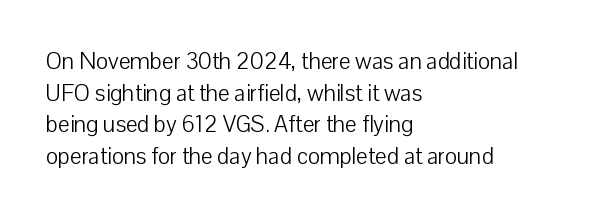
The strokes are not fattened; the text isn't bold. Beneath every word, the page is bare. Every row of glyphs begins at an identical x-position on the left. In terms of posture, this sample is upright.
